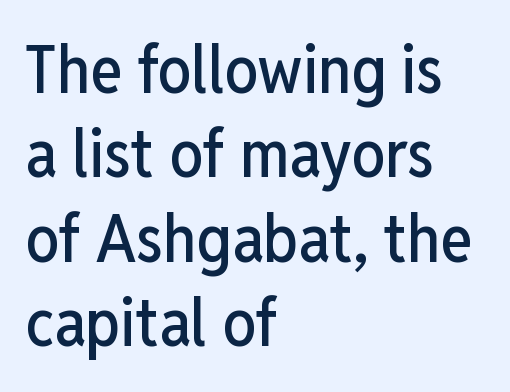
Q: Is the text italic (slanted)? A: No, it is upright.
Q: Is the typeface a serif or a sans-serif typeface? A: Sans-serif.
Q: Is the text underlined? A: No.
Q: How is the paragraph aligned? A: Left-aligned.
Q: Is the spacing between letters normal or unusually wide? A: Normal.
Q: Is the spacing between lines tight, normal or loose? A: Normal.
Q: Width (condensed, normal, or wide)? A: Condensed.
Q: Stroke contrast? A: Low.
Q: x-height? A: Medium.
Q: Monospaced? A: No.
